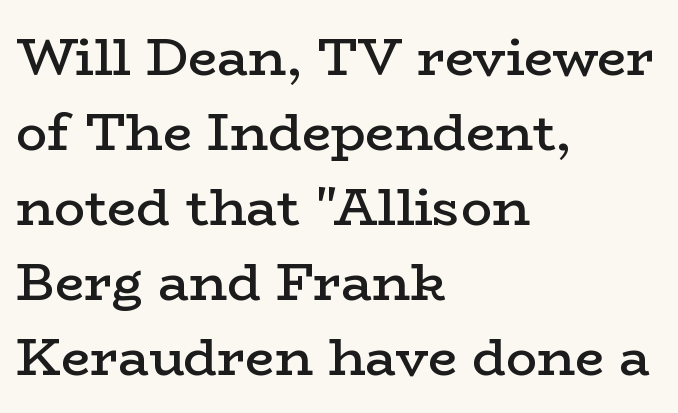
The image shows 52 px semibold, wide serif type, upright; set left-aligned, normal line spacing (1.44x), normal letter spacing, not underlined; low stroke contrast and a medium x-height.
